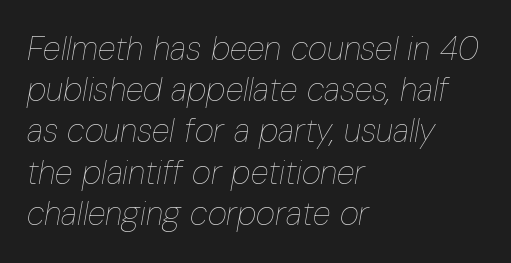
Unmarked baselines from the first word to the last. These lines sit exactly where default settings would place them. Between one letter and the next there's only the usual sliver of space. Each letter keeps its own natural width here, so spacing adapts to shape. These lines are set flush left with a ragged right edge.
